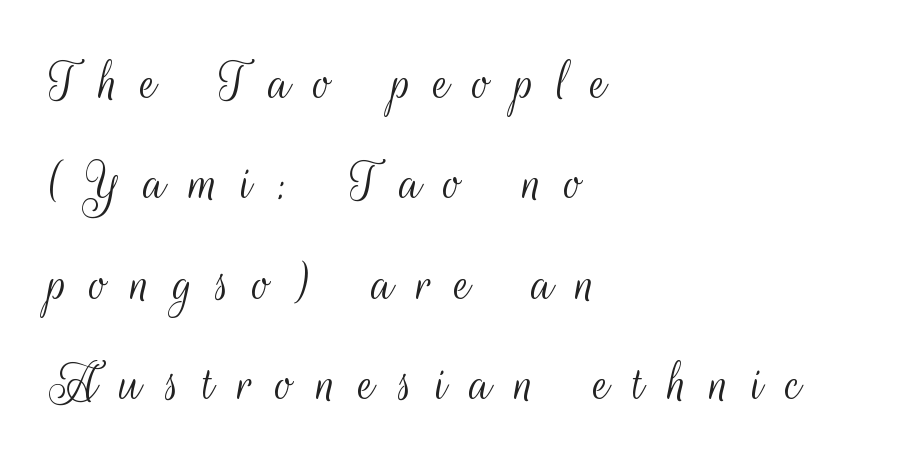
{"serif": "no", "bold": "no", "weight": "light", "width": "condensed", "stroke_contrast": "medium", "x_height": "small", "monospaced": "no", "underline": "no", "align": "left", "line_spacing_ratio": 1.73, "letter_spacing": "wide", "letter_spacing_em": 0.4, "glyph_px": 58}
